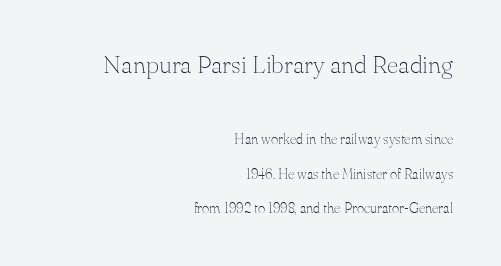
The image shows 25 px text type, upright; set right-aligned, loose line spacing (2.48x), normal letter spacing, not underlined; the first (top) block is 1.79x larger.
